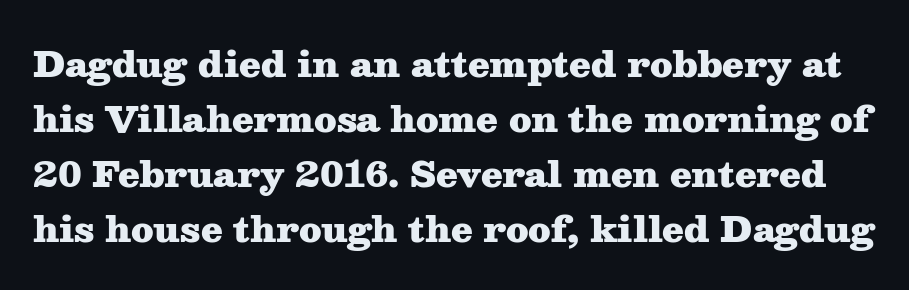
{"serif": "yes", "italic": "no", "bold": "yes", "weight": "heavy", "width": "wide", "stroke_contrast": "medium", "x_height": "medium", "monospaced": "no", "underline": "no", "line_spacing": "normal", "line_spacing_ratio": 1.57, "letter_spacing": "normal", "letter_spacing_em": 0.0, "glyph_px": 35}
